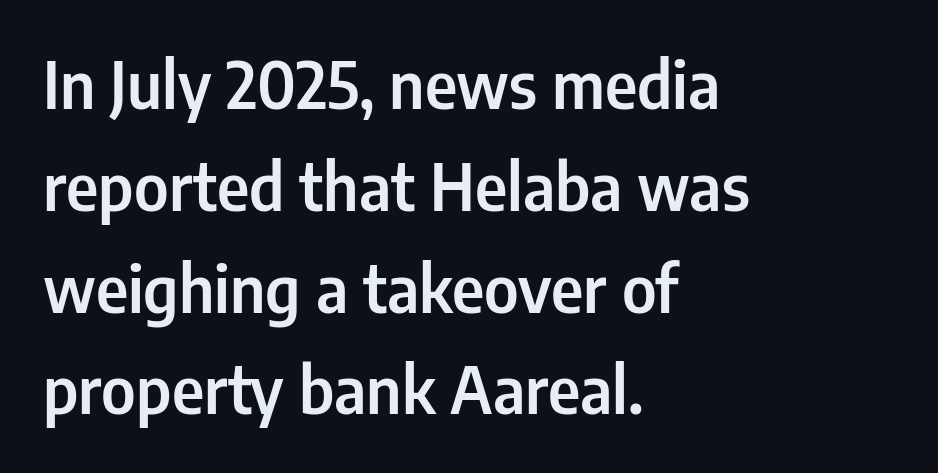
{"serif": "no", "italic": "no", "width": "condensed", "stroke_contrast": "low", "x_height": "medium", "monospaced": "no", "underline": "no", "align": "left", "line_spacing": "normal", "line_spacing_ratio": 1.59, "letter_spacing": "normal", "letter_spacing_em": 0.0, "glyph_px": 64}
